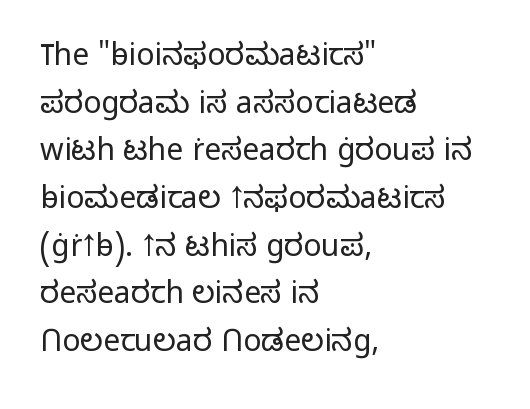
This sample keeps an unexceptional amount of space between lines. The line texture is even and compact thanks to regular tracking. Only glyphs here, with clear space below each row. Weight class: somewhere from thin through regular. The letters stand upright; this is a roman face. The lines are quadded left.
